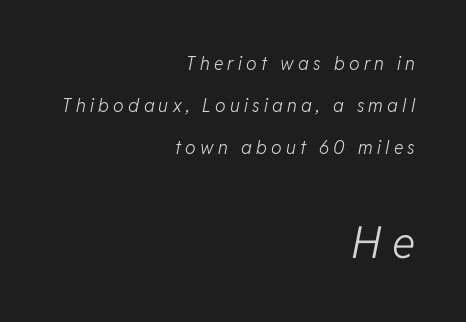
The image shows 44 px light type, italic (leaning right); set right-aligned, loose line spacing (2.34x), unusually wide letter spacing (+0.24 em), not underlined; the second (bottom) block is 2.44x larger; low stroke contrast and a medium x-height.
